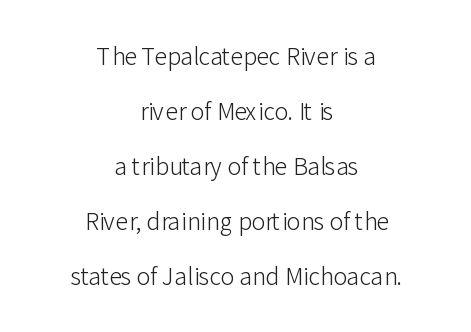
Is the type heavy? It reads as light-to-regular instead. Caption: standard tracking, unaltered. Compared with a flush-left layout, this one balances lines on the center instead. The strip under each line holds only bare page. Reading down the column, the eye jumps a long way to each next line. The font's upright variant was chosen for this text.
